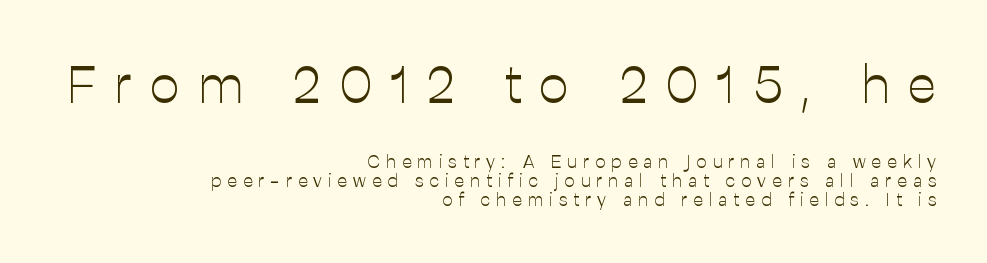
{"serif": "no", "italic": "no", "bold": "no", "weight": "light", "width": "normal", "stroke_contrast": "low", "x_height": "medium", "monospaced": "no", "underline": "no", "align": "right", "line_spacing": "tight", "line_spacing_ratio": 1.06, "letter_spacing": "wide", "letter_spacing_em": 0.34, "larger_block": "first", "size_ratio": 2.94, "glyph_px": 53}
